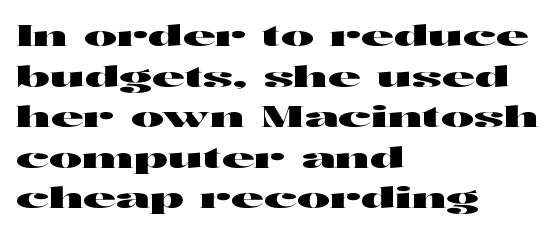
Q: Is the text italic (slanted)? A: No, it is upright.
Q: Is the typeface a serif or a sans-serif typeface? A: Sans-serif.
Q: Is the text underlined? A: No.
Q: How is the paragraph aligned? A: Left-aligned.
Q: Is the spacing between letters normal or unusually wide? A: Normal.
Q: Is the spacing between lines tight, normal or loose? A: Normal.
Q: Width (condensed, normal, or wide)? A: Wide.
Q: Stroke contrast? A: High.
Q: x-height? A: Medium.
Q: Monospaced? A: No.
